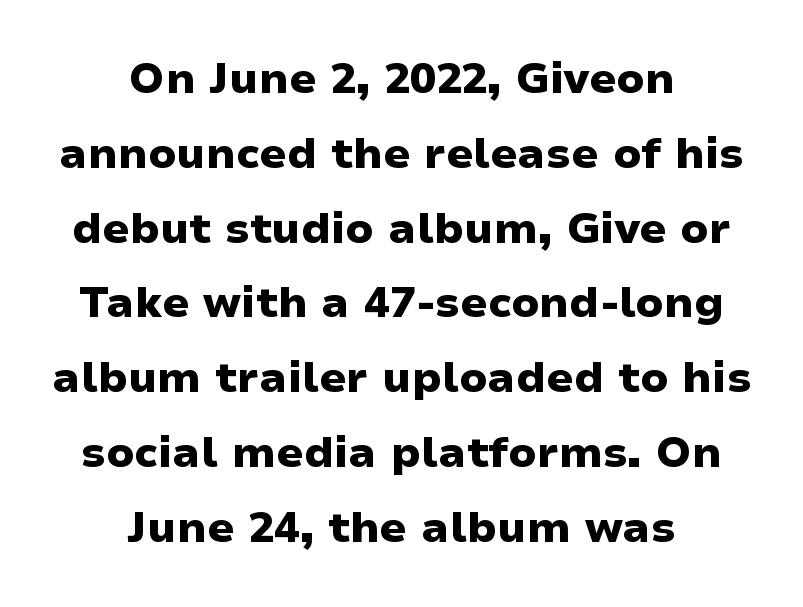
The characters display no serif detailing; their extremities are plain. Casual observation: everything's sitting right in the middle. What stands out about the letter spacing? Nothing — it is the standard amount. Spacing verdict: proportional, widths tailored to each character.
